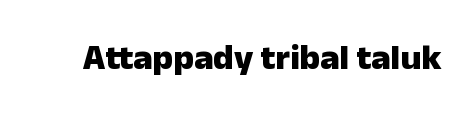
{"serif": "no", "italic": "no", "bold": "yes", "weight": "heavy", "width": "normal", "stroke_contrast": "low", "x_height": "medium", "monospaced": "no", "underline": "no", "letter_spacing": "normal", "letter_spacing_em": 0.0, "glyph_px": 36}
